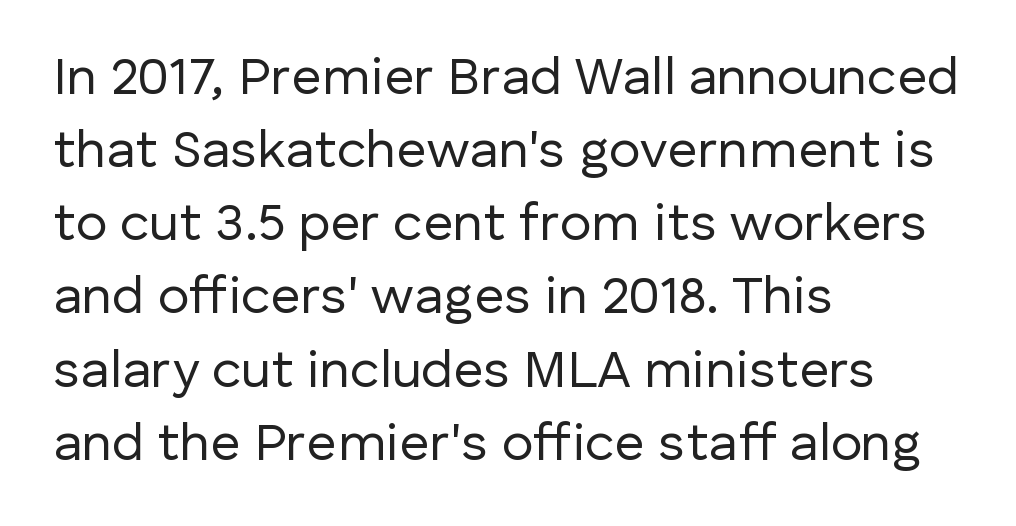
Q: Is the text bold? A: No.
Q: Is the text italic (slanted)? A: No, it is upright.
Q: Is the typeface a serif or a sans-serif typeface? A: Sans-serif.
Q: Is the text underlined? A: No.
Q: How is the paragraph aligned? A: Left-aligned.
Q: Is the spacing between letters normal or unusually wide? A: Normal.
Q: Is the spacing between lines tight, normal or loose? A: Normal.
Q: Width (condensed, normal, or wide)? A: Normal.
Q: Stroke contrast? A: Low.
Q: x-height? A: Medium.
Q: Monospaced? A: No.
